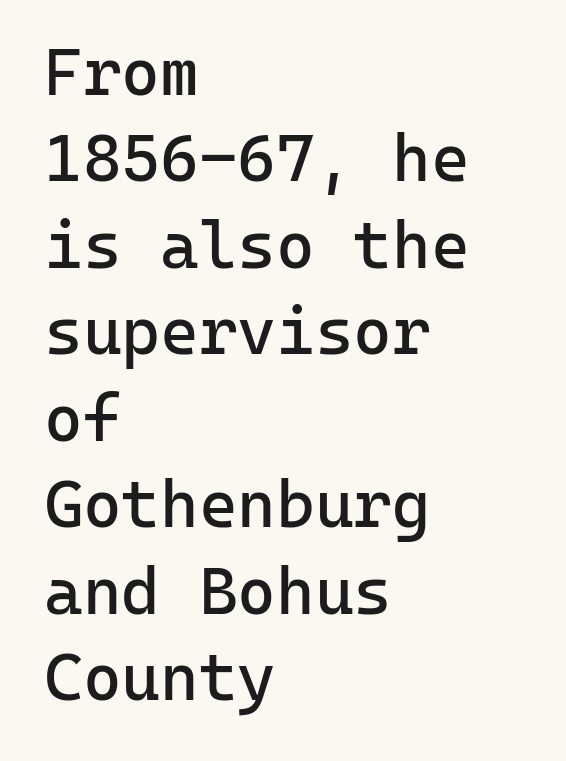
A typesetter would label this face a sans. A normal amount of white space separates one row of letters from the next. Note the uniform advance width — an 'i' takes as much space as an 'm'. Stroke mass is kept to a normal reading level or below. Posture: vertical. Bare-footed words on every line.
